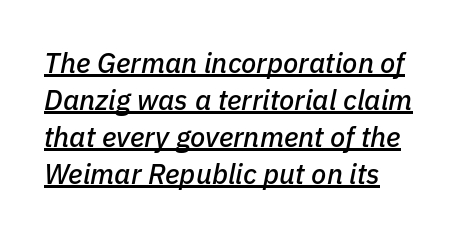
Q: Is the text italic (slanted)? A: Yes, it leans right by about 11 degrees.
Q: Is the text underlined? A: Yes.
Q: How is the paragraph aligned? A: Left-aligned.
Q: Is the spacing between letters normal or unusually wide? A: Normal.
Q: Is the spacing between lines tight, normal or loose? A: Normal.
Q: Width (condensed, normal, or wide)? A: Normal.
Q: Stroke contrast? A: Low.
Q: x-height? A: Medium.
Q: Monospaced? A: No.
